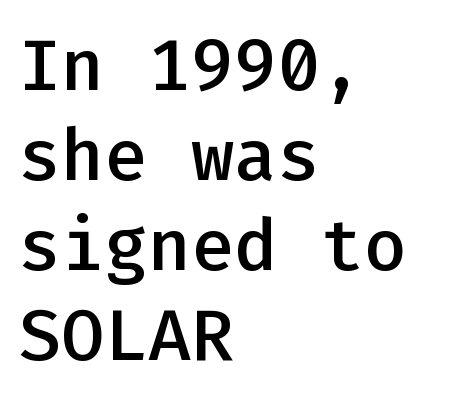
The image shows 72 px semibold sans-serif type, upright, monospaced; set left-aligned, normal line spacing (1.25x), normal letter spacing, not underlined; low stroke contrast and a medium x-height.
